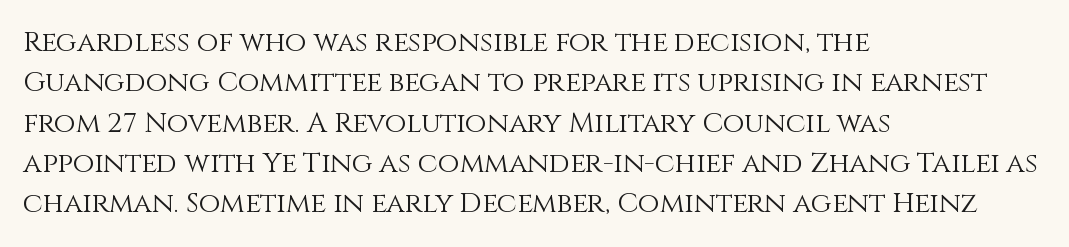
{"italic": "no", "bold": "no", "weight": "light", "width": "normal", "stroke_contrast": "medium", "x_height": "large", "monospaced": "no", "underline": "no", "align": "left", "line_spacing": "normal", "line_spacing_ratio": 1.44, "letter_spacing": "normal", "letter_spacing_em": 0.0, "glyph_px": 28}
